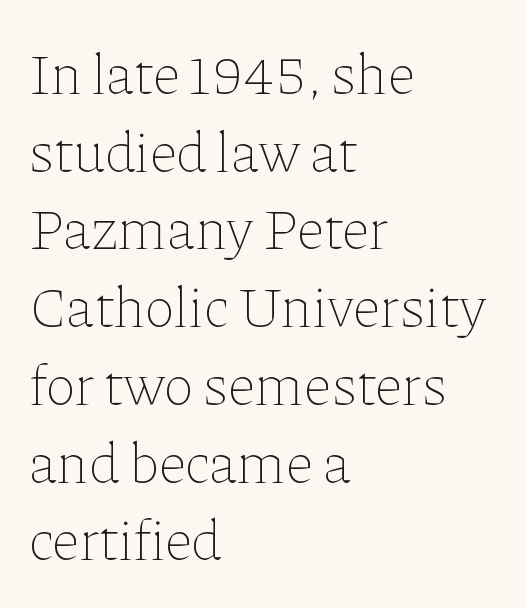
A roman cut, with each character standing at attention. Honestly, there is no underline to notice here at all. Is the type heavy? It reads as light-to-regular instead. What's the leading like? Ordinary, nothing unusual. Spacing verdict: proportional, widths tailored to each character. These lines keep a tight, regular rhythm from letter to letter.
